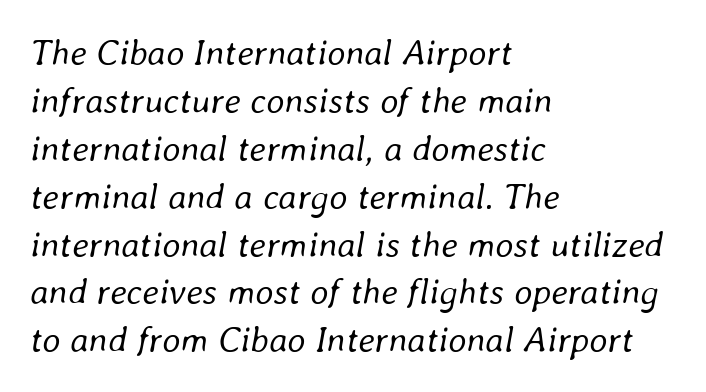
{"italic": "yes", "lean": "right", "slant_degrees": 8, "bold": "no", "weight": "regular", "width": "normal", "stroke_contrast": "low", "x_height": "medium", "monospaced": "no", "underline": "no", "align": "left", "line_spacing": "normal", "line_spacing_ratio": 1.33, "letter_spacing": "normal", "letter_spacing_em": 0.0, "glyph_px": 36}
